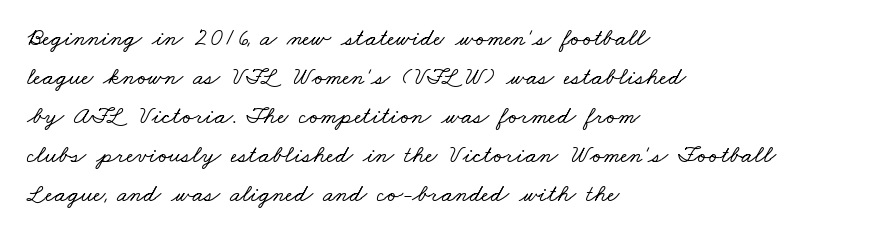
{"underline": "no", "align": "left", "line_spacing": "normal", "line_spacing_ratio": 1.56, "letter_spacing": "normal", "letter_spacing_em": 0.0, "glyph_px": 25}
